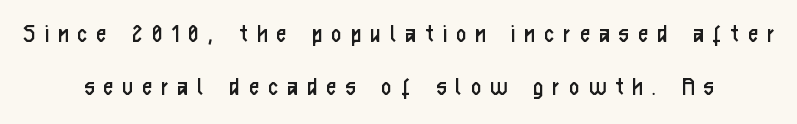
The image shows 27 px text type, upright; set centered, loose line spacing (1.95x), unusually wide letter spacing (+0.36 em), not underlined.
